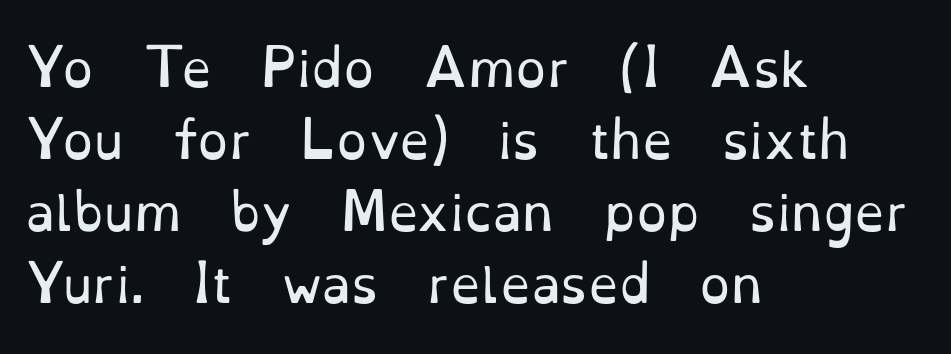
Q: Is the text bold? A: No.
Q: Is the text italic (slanted)? A: No, it is upright.
Q: Is the typeface a serif or a sans-serif typeface? A: Sans-serif.
Q: Is the text underlined? A: No.
Q: How is the paragraph aligned? A: Left-aligned.
Q: Is the spacing between letters normal or unusually wide? A: Normal.
Q: Is the spacing between lines tight, normal or loose? A: Normal.
Q: Width (condensed, normal, or wide)? A: Normal.
Q: Stroke contrast? A: Low.
Q: x-height? A: Small.
Q: Monospaced? A: No.
